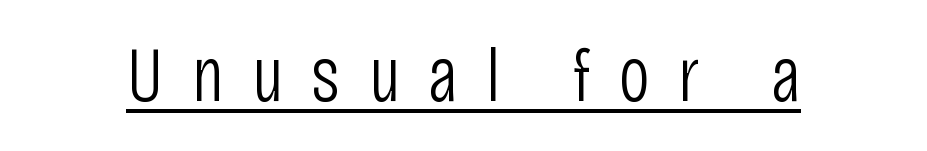
{"serif": "no", "italic": "no", "bold": "no", "weight": "light", "width": "condensed", "stroke_contrast": "low", "x_height": "large", "monospaced": "no", "underline": "yes", "letter_spacing": "wide", "letter_spacing_em": 0.36, "glyph_px": 78}
